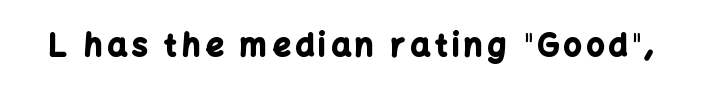
{"serif": "no", "italic": "no", "bold": "yes", "weight": "bold", "width": "normal", "stroke_contrast": "low", "x_height": "medium", "monospaced": "no", "underline": "no", "glyph_px": 31}
